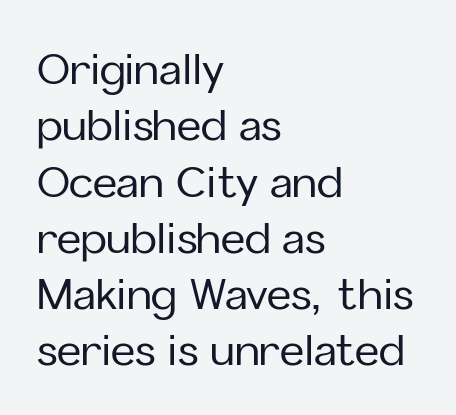
{"serif": "no", "italic": "no", "width": "normal", "stroke_contrast": "low", "x_height": "medium", "monospaced": "no", "underline": "no", "align": "left", "line_spacing": "normal", "line_spacing_ratio": 1.34, "letter_spacing": "normal", "letter_spacing_em": 0.0, "glyph_px": 42}
